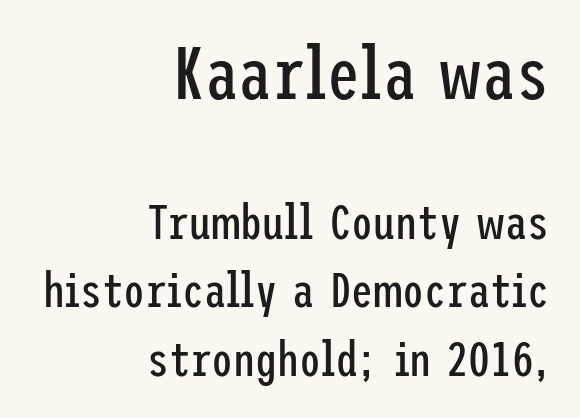
{"serif": "no", "italic": "no", "bold": "no", "weight": "regular", "width": "condensed", "stroke_contrast": "low", "x_height": "medium", "underline": "no", "align": "right", "line_spacing": "normal", "line_spacing_ratio": 1.4, "letter_spacing": "normal", "letter_spacing_em": 0.0, "larger_block": "first", "size_ratio": 1.51, "glyph_px": 74}
